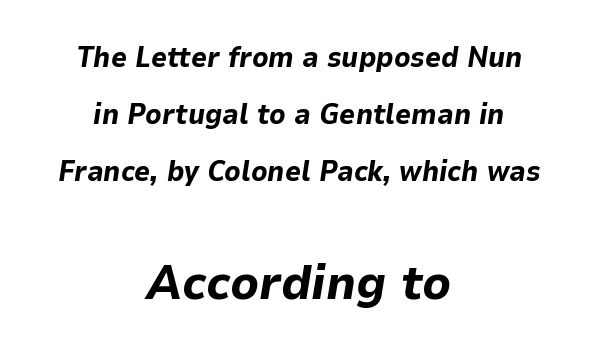
Centered paragraph, ragged on both sides. Scale increases going downward across the two blocks. Here the designer chose a conventional face with non-uniform glyph widths. Only glyphs here, with clear space below each row.
